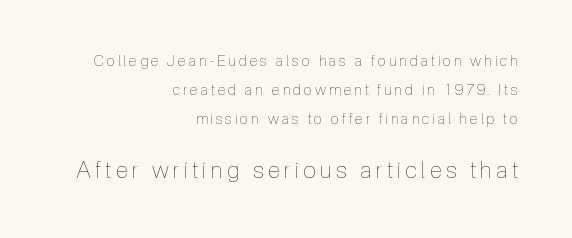
The image shows 23 px text type, upright; set right-aligned, loose line spacing (1.94x), not underlined; the second (bottom) block is 1.53x larger.
